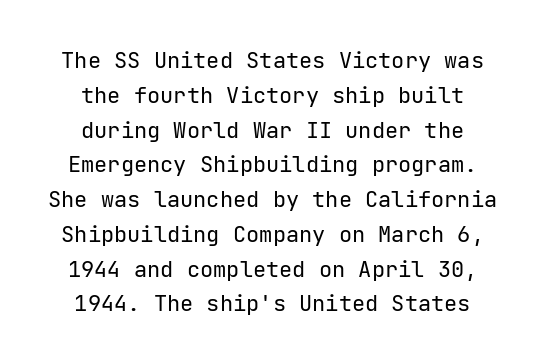
The image shows 22 px text type, upright; set centered, normal line spacing (1.58x), normal letter spacing, not underlined.
